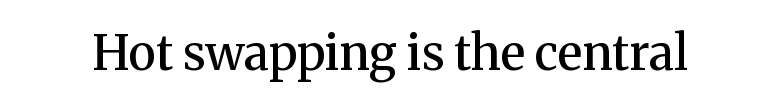
Q: Is the text bold? A: Semi-bold.
Q: Is the text italic (slanted)? A: No, it is upright.
Q: Is the typeface a serif or a sans-serif typeface? A: Serif.
Q: Is the text underlined? A: No.
Q: Is the spacing between letters normal or unusually wide? A: Normal.
Q: Width (condensed, normal, or wide)? A: Normal.
Q: Stroke contrast? A: Medium.
Q: x-height? A: Medium.
Q: Monospaced? A: No.
